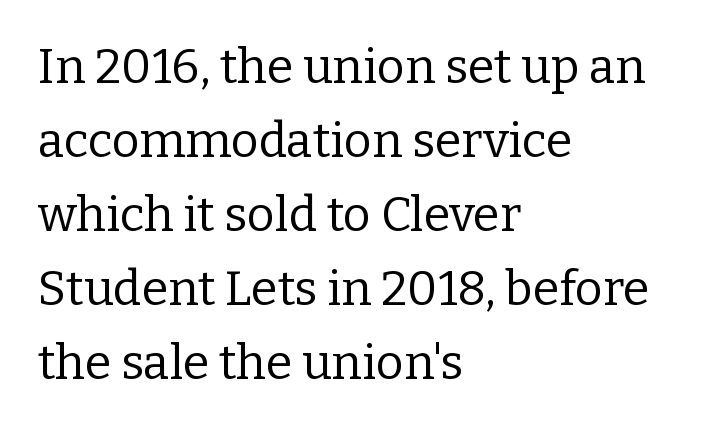
{"serif": "yes", "italic": "no", "bold": "no", "weight": "regular", "width": "normal", "stroke_contrast": "low", "x_height": "medium", "monospaced": "no", "underline": "no", "align": "left", "line_spacing": "normal", "line_spacing_ratio": 1.54, "letter_spacing": "normal", "letter_spacing_em": 0.0, "glyph_px": 48}
